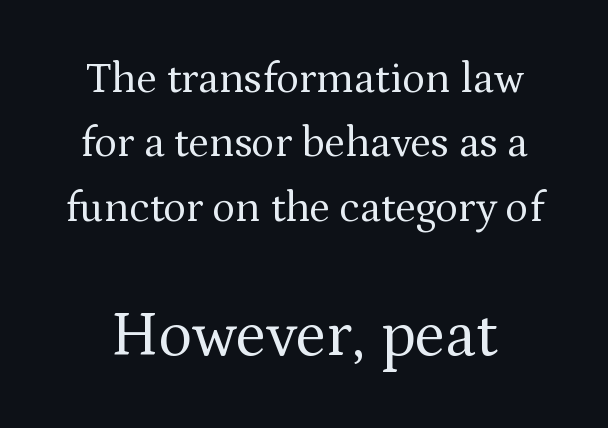
Look at the bottom of the vertical strokes: they flare into serifs here. Character widths vary here, with narrow letters taking less room than wide ones. You get the small type first, then a jump to larger type. This sample uses an upright cut, with every glyph sitting square on the baseline. The line-height multiplier appears to be the usual default.
